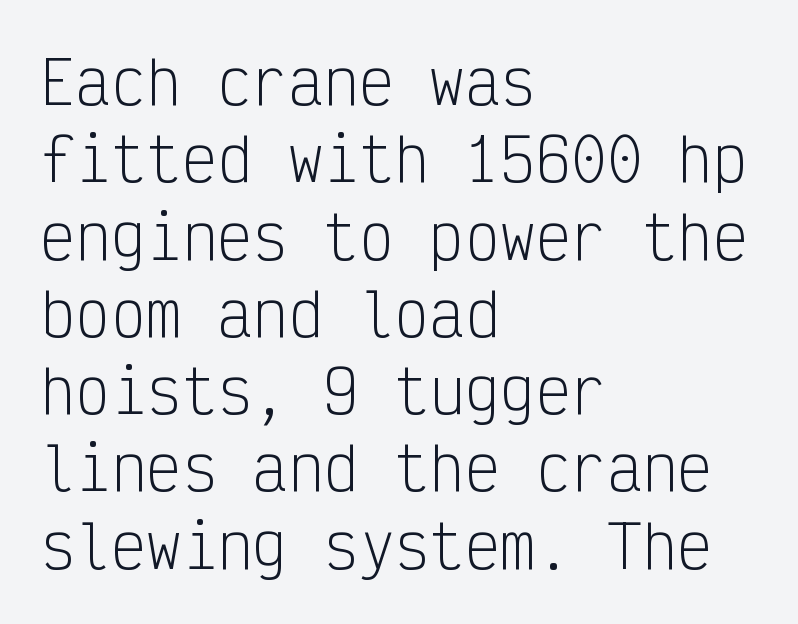
Q: Is the text bold? A: No.
Q: Is the text italic (slanted)? A: No, it is upright.
Q: Is the typeface a serif or a sans-serif typeface? A: Sans-serif.
Q: Is the text underlined? A: No.
Q: How is the paragraph aligned? A: Left-aligned.
Q: Is the spacing between letters normal or unusually wide? A: Normal.
Q: Is the spacing between lines tight, normal or loose? A: Normal.
Q: Width (condensed, normal, or wide)? A: Condensed.
Q: Stroke contrast? A: Low.
Q: x-height? A: Medium.
Q: Monospaced? A: Yes.
